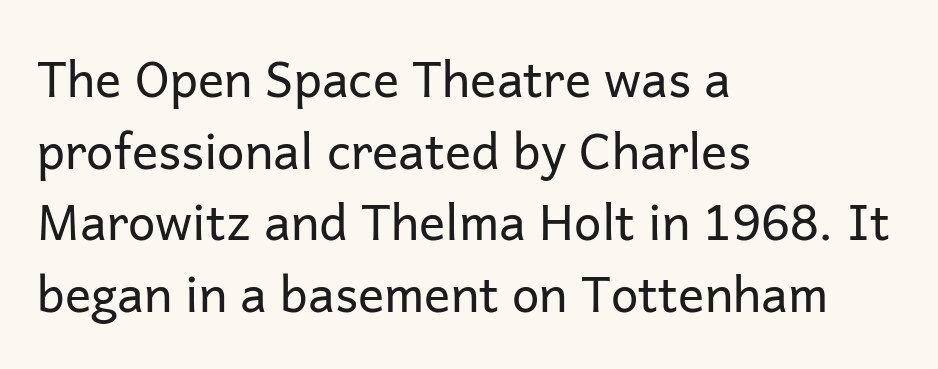
{"serif": "no", "italic": "no", "bold": "no", "weight": "regular", "width": "normal", "stroke_contrast": "low", "x_height": "medium", "monospaced": "no", "underline": "no", "align": "left", "line_spacing": "normal", "line_spacing_ratio": 1.46, "letter_spacing": "normal", "letter_spacing_em": 0.0, "glyph_px": 49}
